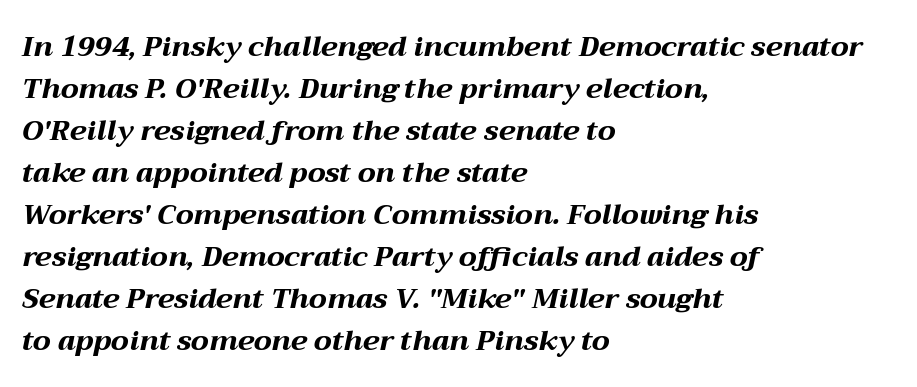
{"italic": "yes", "lean": "right", "slant_degrees": 12, "bold": "yes", "weight": "bold", "width": "wide", "stroke_contrast": "medium", "x_height": "medium", "monospaced": "no", "underline": "no", "align": "left", "line_spacing": "normal", "line_spacing_ratio": 1.5, "letter_spacing": "normal", "letter_spacing_em": 0.0, "glyph_px": 28}
